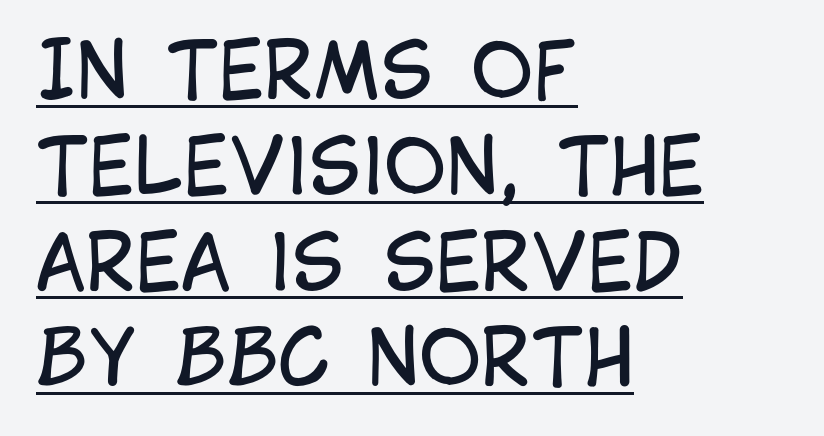
Varying glyph widths throughout — classic text-font behaviour. The passage is arranged the way most books set body copy — flush left. The typesetter has applied underlining to the passage shown. Compared with typical paragraphs, the rows here are spaced about the same. Quick note: not italic, upright.
